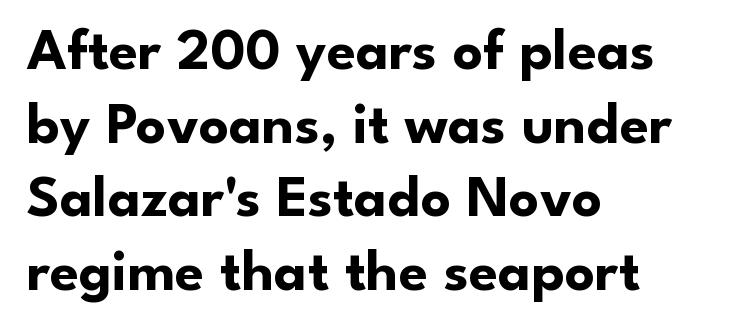
The image shows 59 px bold sans-serif type, upright; set left-aligned, normal line spacing (1.25x), normal letter spacing, not underlined; low stroke contrast and a small x-height.
